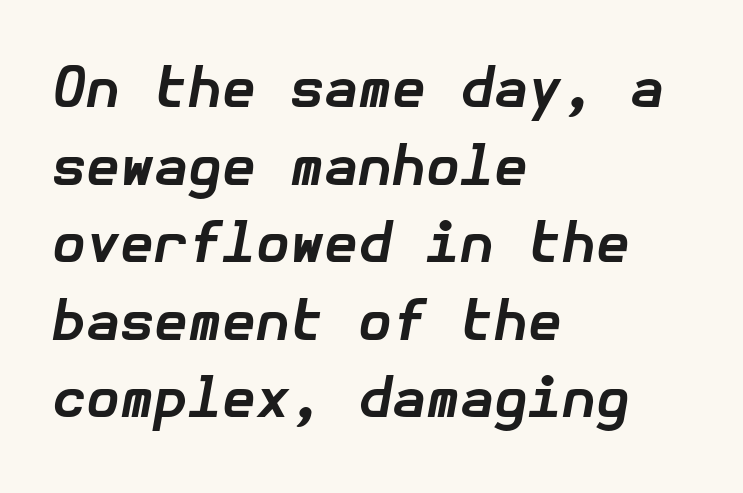
These lines stack with their left ends in a neat column. The glyphs have the mass of a bold cut. Italic: yes, the glyphs are oblique. Short note: letters normally spaced.
